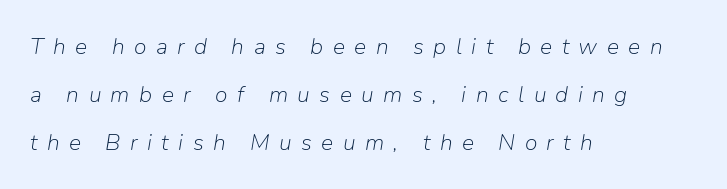
{"italic": "yes", "lean": "right", "slant_degrees": 9, "bold": "no", "underline": "no", "align": "left", "line_spacing": "loose", "line_spacing_ratio": 2.08, "letter_spacing": "wide", "letter_spacing_em": 0.41, "glyph_px": 23}
